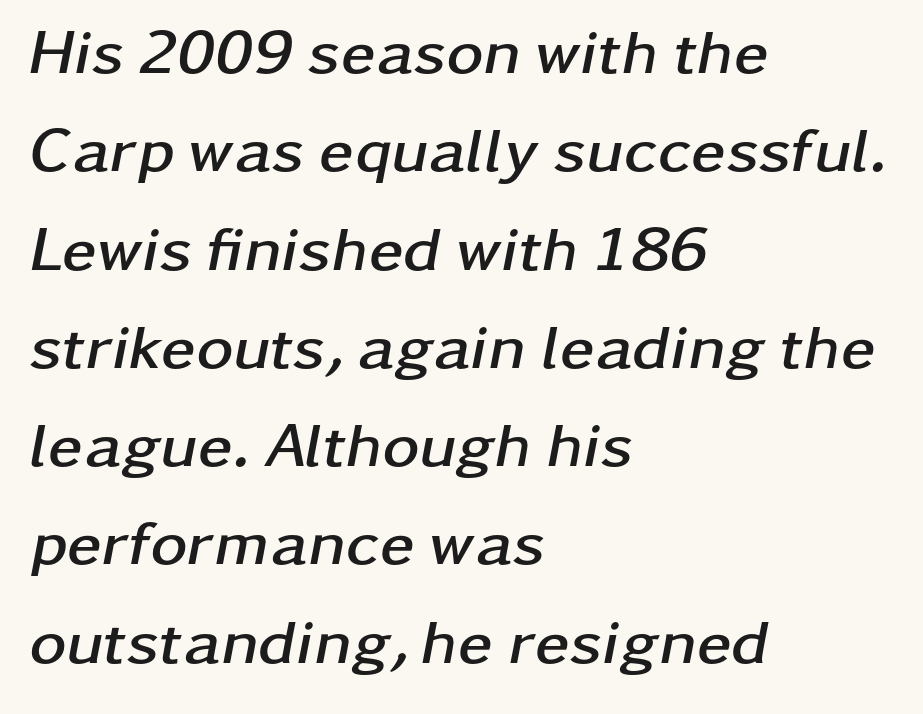
Character widths vary here, with narrow letters taking less room than wide ones. Weight check: bold — yes, fully. The face used here is rendered with its standard letterfit. Line spacing here is normal.
